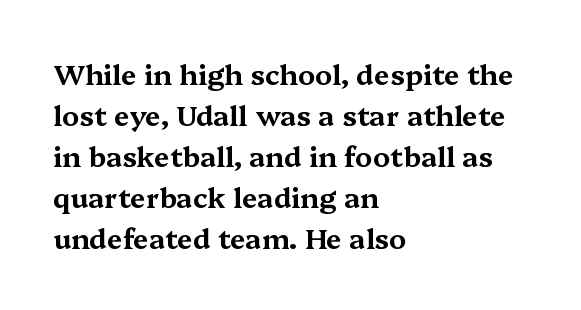
{"serif": "yes", "italic": "no", "width": "wide", "stroke_contrast": "medium", "x_height": "medium", "monospaced": "no", "underline": "no", "align": "left", "line_spacing": "normal", "line_spacing_ratio": 1.46, "letter_spacing": "normal", "letter_spacing_em": 0.0, "glyph_px": 28}
